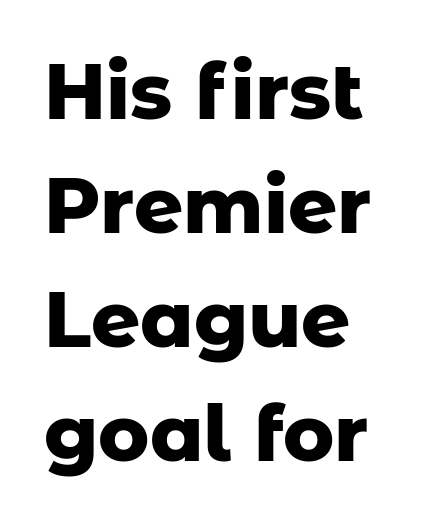
Grotesque or geometric, the face here clearly has no serifs. A classic flush-left, rag-right setting is used for this passage. You can tell it's not italic because the verticals are truly vertical. In terms of leading, this rendering sits right in the middle.
